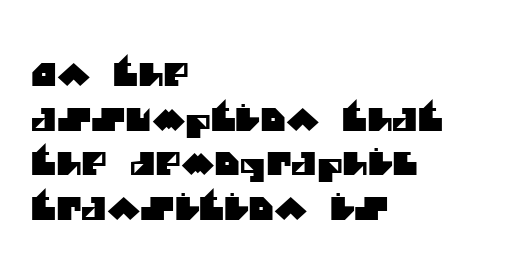
Q: Is the typeface a serif or a sans-serif typeface? A: Sans-serif.
Q: Is the text underlined? A: No.
Q: How is the paragraph aligned? A: Left-aligned.
Q: Is the spacing between letters normal or unusually wide? A: Normal.
Q: Is the spacing between lines tight, normal or loose? A: Normal.
Q: Width (condensed, normal, or wide)? A: Normal.
Q: Stroke contrast? A: Medium.
Q: x-height? A: Large.
Q: Monospaced? A: No.
